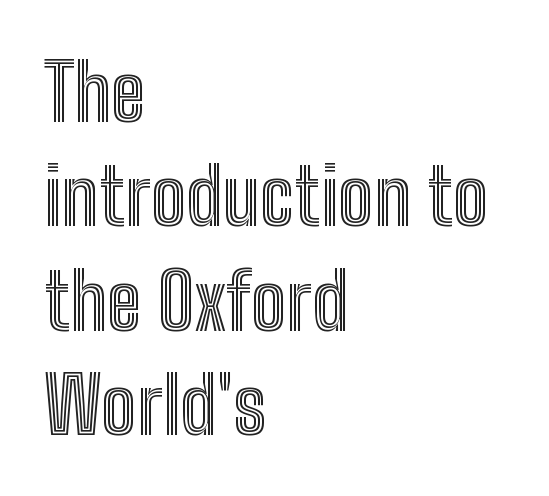
Does extra space separate the letters? No, they use regular spacing. A classic flush-left, rag-right setting is used for this passage. These lines sit exactly where default settings would place them. The specimen omits any rule beneath the text block's lines. Looks like regular typesetting: each glyph gets only the width it needs.
